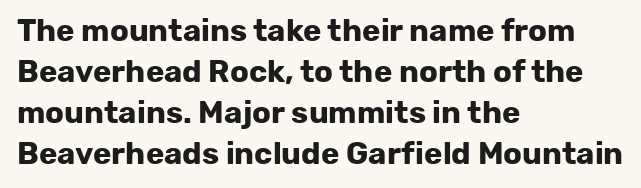
The image shows 31 px bold sans-serif type, upright; set left-aligned, normal line spacing (1.32x), normal letter spacing, not underlined; low stroke contrast and a medium x-height.
